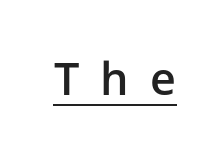
Q: Is the text bold? A: Semi-bold.
Q: Is the text italic (slanted)? A: No, it is upright.
Q: Is the typeface a serif or a sans-serif typeface? A: Sans-serif.
Q: Is the text underlined? A: Yes.
Q: Is the spacing between letters normal or unusually wide? A: Unusually wide.
Q: Width (condensed, normal, or wide)? A: Normal.
Q: Stroke contrast? A: Low.
Q: x-height? A: Medium.
Q: Monospaced? A: No.
